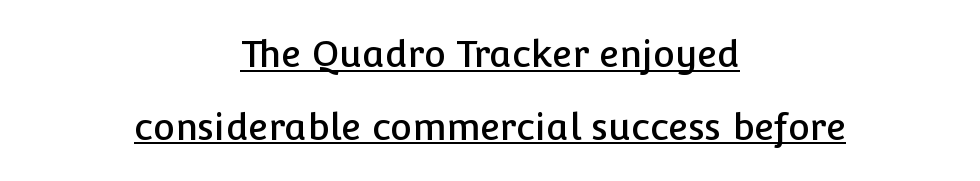
These lines are rendered in a variable-pitch font. The typesetter chose a symmetrical, centered arrangement here. The line texture is even and compact thanks to regular tracking. Designer's note — italics off, roman on. Horizontal bands of white between lines are thick stripes. Looks like someone drew a line under every word here.
